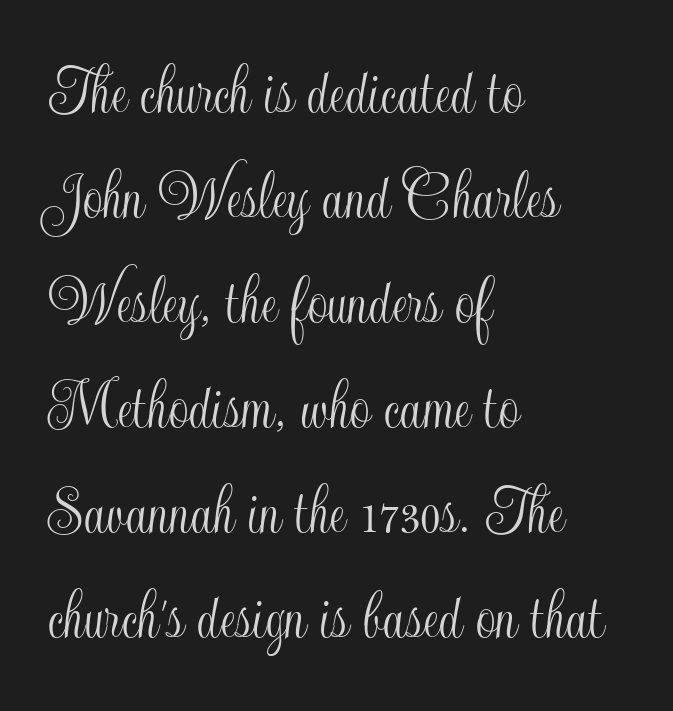
The text block is weighted toward the left margin, trailing off unevenly rightward. Tracking value appears to be zero — textbook default spacing. Students, observe: this is what conventionally led text looks like. The rendering uses natural spacing where letterforms have individual widths. The zone under the glyphs is completely vacant.
